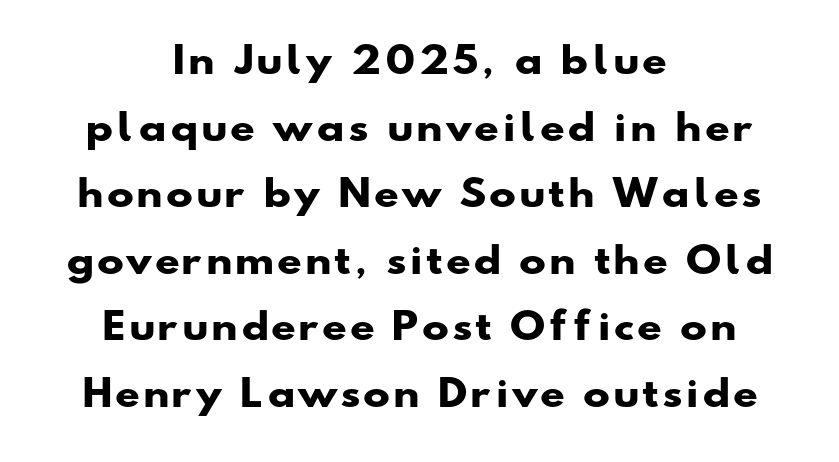
{"serif": "no", "bold": "yes", "weight": "heavy", "width": "wide", "stroke_contrast": "low", "x_height": "small", "monospaced": "no", "underline": "no", "align": "center", "line_spacing_ratio": 1.85, "glyph_px": 36}
